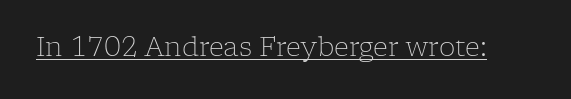
{"italic": "no", "bold": "no", "underline": "yes", "letter_spacing": "normal", "letter_spacing_em": 0.0, "glyph_px": 26}
